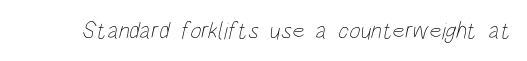
{"bold": "no", "underline": "no", "letter_spacing": "normal", "letter_spacing_em": 0.0, "glyph_px": 24}
